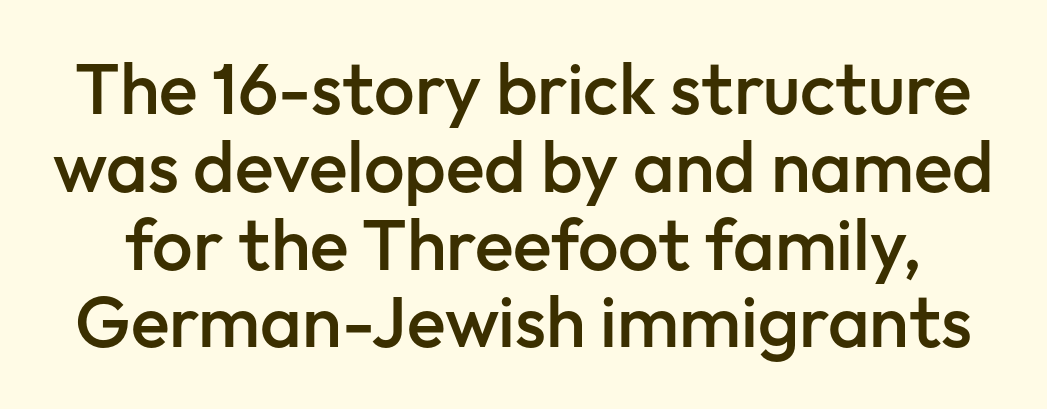
{"serif": "no", "italic": "no", "bold": "semi", "weight": "semibold", "width": "normal", "stroke_contrast": "low", "x_height": "medium", "monospaced": "no", "underline": "no", "line_spacing": "tight", "line_spacing_ratio": 1.08, "letter_spacing": "normal", "letter_spacing_em": 0.0, "glyph_px": 72}
